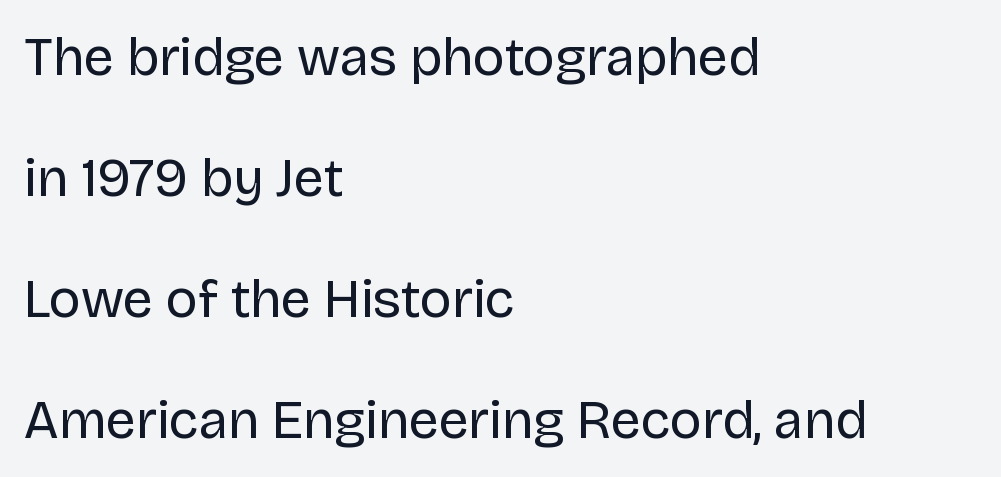
Q: Is the text bold? A: No.
Q: Is the text italic (slanted)? A: No, it is upright.
Q: Is the typeface a serif or a sans-serif typeface? A: Sans-serif.
Q: Is the text underlined? A: No.
Q: How is the paragraph aligned? A: Left-aligned.
Q: Is the spacing between letters normal or unusually wide? A: Normal.
Q: Is the spacing between lines tight, normal or loose? A: Loose.
Q: Width (condensed, normal, or wide)? A: Normal.
Q: Stroke contrast? A: Low.
Q: x-height? A: Large.
Q: Monospaced? A: No.
